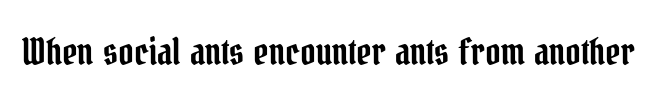
{"serif": "yes", "italic": "no", "width": "condensed", "stroke_contrast": "low", "x_height": "medium", "monospaced": "no", "underline": "no", "letter_spacing": "normal", "letter_spacing_em": 0.0, "glyph_px": 37}
